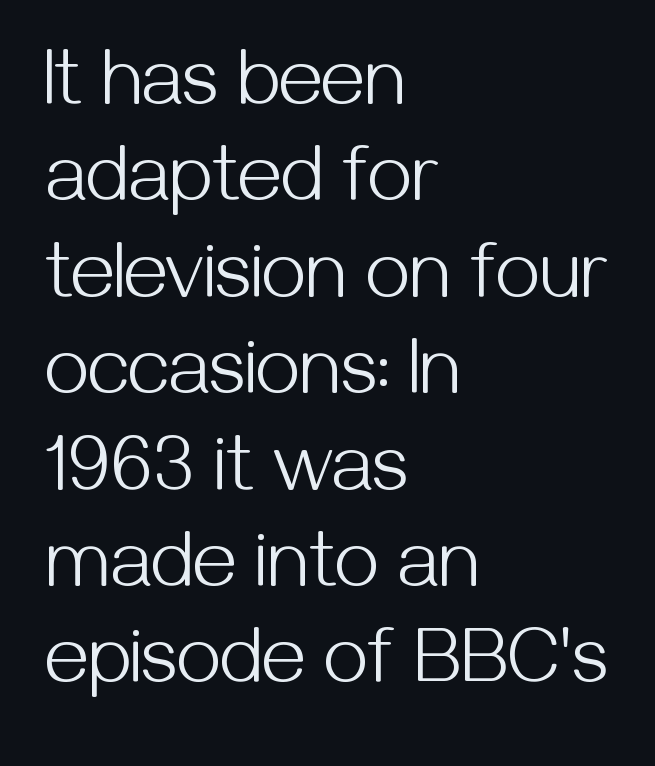
Line beginnings align vertically; line endings do not. Letterform terminals end flat and unadorned throughout the passage. Unbolded letterforms with no extra heft. Honestly, the letter spacing is just normal — you wouldn't notice it. Check under the words: just untouched page. Ascenders rise straight up at ninety degrees.
